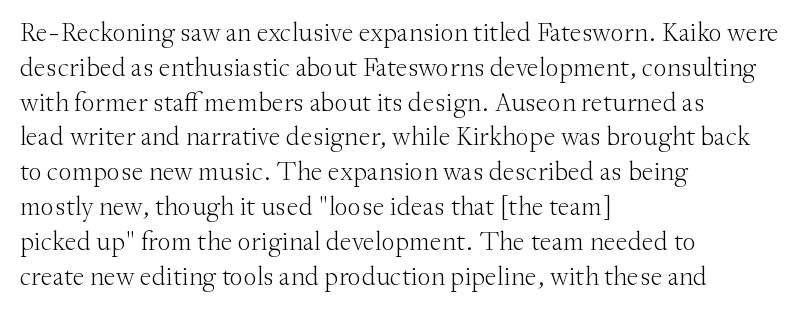
This sample keeps an unexceptional amount of space between lines. Characters remain perfectly vertical along every line. The gap between lines stays unmarked. Is this a heavy cut? Hardly; it is regular or lighter.
